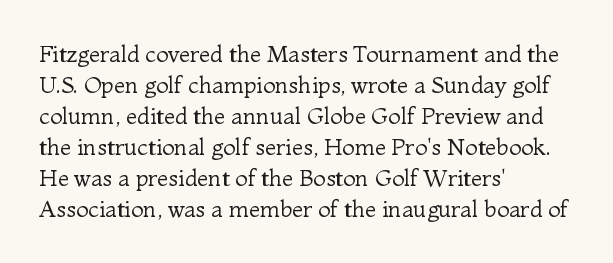
The image shows 23 px text type, upright; set left-aligned, normal line spacing (1.35x), normal letter spacing, not underlined.
